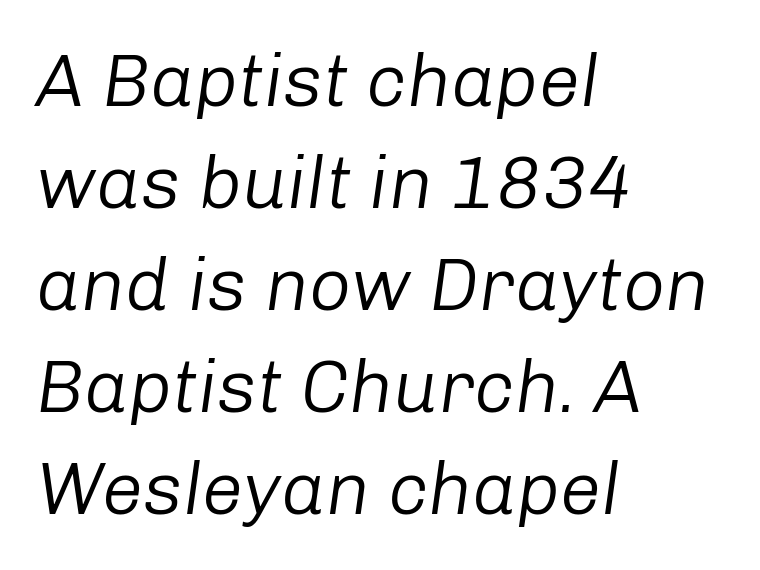
Q: Is the text bold? A: No.
Q: Is the text italic (slanted)? A: Yes, it leans right by about 8 degrees.
Q: Is the text underlined? A: No.
Q: How is the paragraph aligned? A: Left-aligned.
Q: Is the spacing between letters normal or unusually wide? A: Normal.
Q: Is the spacing between lines tight, normal or loose? A: Normal.
Q: Width (condensed, normal, or wide)? A: Normal.
Q: Stroke contrast? A: Low.
Q: x-height? A: Medium.
Q: Monospaced? A: No.
